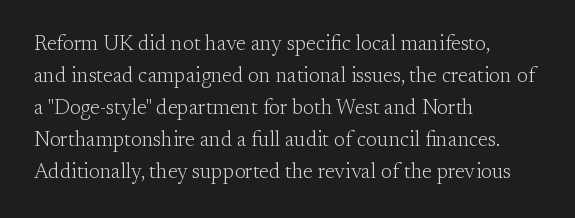
{"italic": "no", "bold": "no", "underline": "no", "align": "left", "line_spacing": "normal", "line_spacing_ratio": 1.52, "letter_spacing": "normal", "letter_spacing_em": 0.0, "glyph_px": 21}
